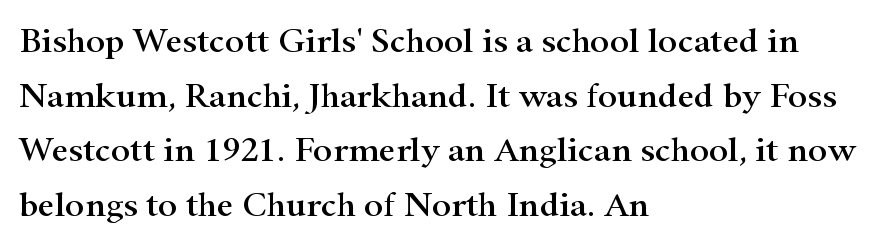
{"serif": "yes", "italic": "no", "width": "wide", "stroke_contrast": "high", "x_height": "small", "monospaced": "no", "underline": "no", "align": "left", "line_spacing": "normal", "line_spacing_ratio": 1.52, "letter_spacing": "normal", "letter_spacing_em": 0.0, "glyph_px": 36}
